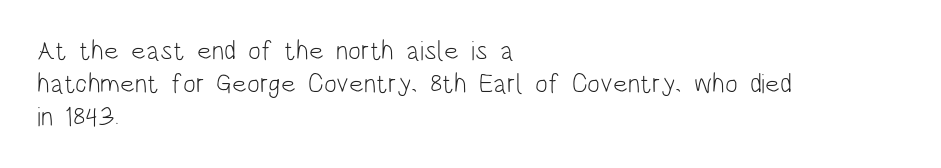
Q: Is the text bold? A: No.
Q: Is the text italic (slanted)? A: No, it is upright.
Q: Is the text underlined? A: No.
Q: How is the paragraph aligned? A: Left-aligned.
Q: Is the spacing between letters normal or unusually wide? A: Normal.
